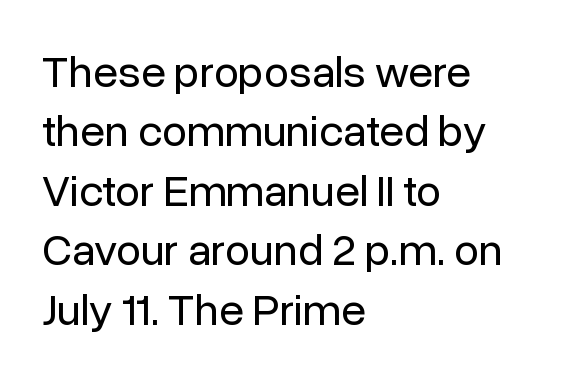
A typesetter would call this proportional, since set widths differ per character. Visually the block forms a straight wall on the left and a jagged coastline on the right. Letter spacing: default. No italicization has been applied; the sample stays upright. The foot of each line stays bare and open. The block of text has a typical density, with ordinary space between rows.
